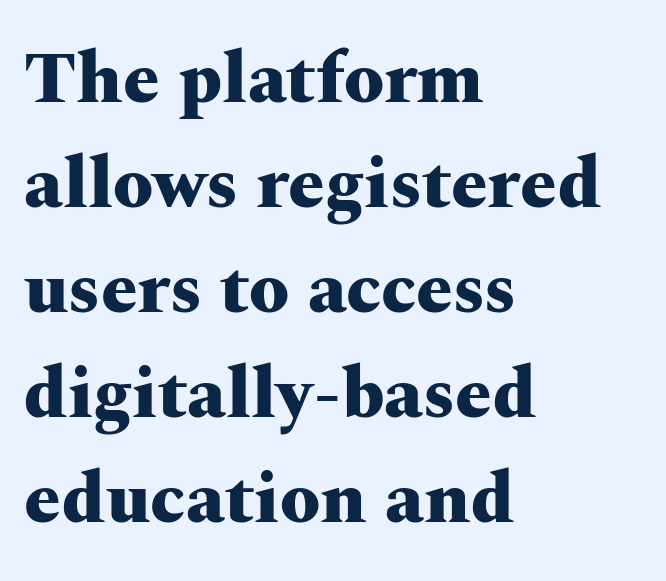
{"serif": "yes", "italic": "no", "bold": "yes", "weight": "heavy", "width": "wide", "stroke_contrast": "medium", "x_height": "medium", "monospaced": "no", "underline": "no", "align": "left", "line_spacing": "normal", "line_spacing_ratio": 1.44, "letter_spacing": "normal", "letter_spacing_em": 0.0, "glyph_px": 73}
